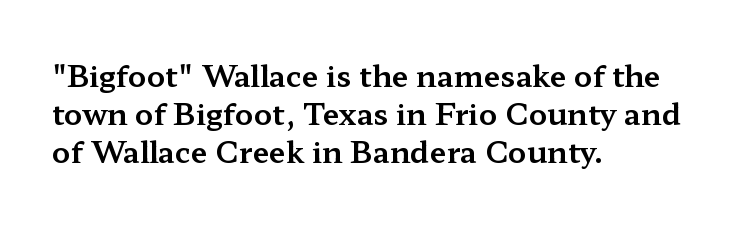
The image shows 30 px wide serif type, upright; set left-aligned, normal line spacing (1.27x), normal letter spacing, not underlined; medium stroke contrast and a medium x-height.
